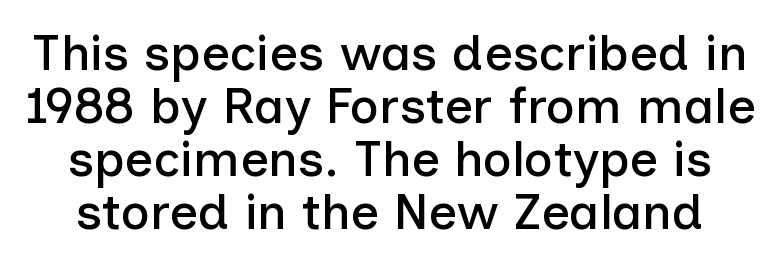
Think of a printed novel: that variable character pitch is what you see here. The text was rendered using a sans face with plain stroke endings. This rendering leaves character spacing at its baseline value. This is roman type, the default non-slanted kind. Descenders hang freely into open space. Regarding leading, the lines here are crowded together.
